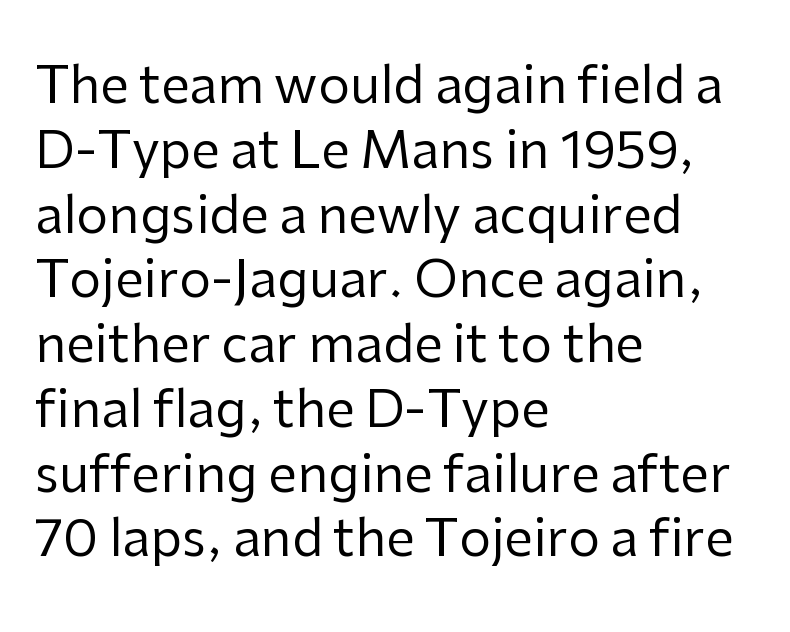
The rag falls on the right side of this text block. Heaviness? Minimal to ordinary, like unemphasized prose. This sample has the flowing, uneven cadence of proportional lettering. The string is rendered with underlining switched off. The designer left line spacing at the default. Italic: no, the glyphs are upright roman.
